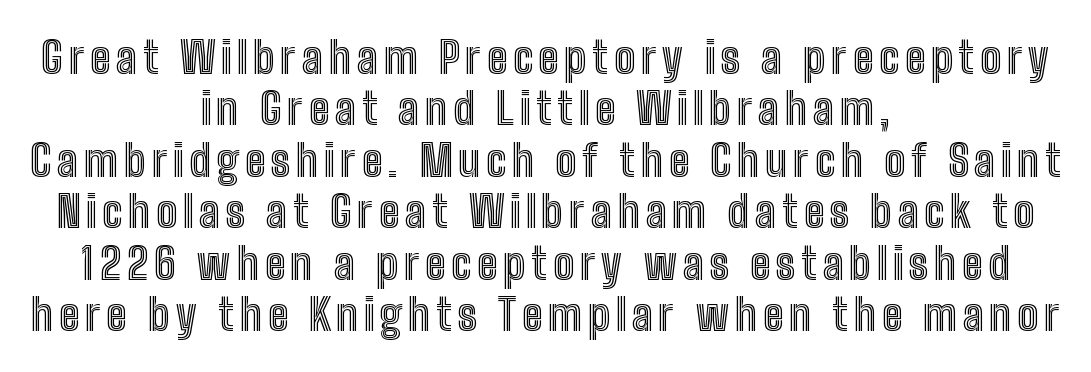
Q: Is the text italic (slanted)? A: No, it is upright.
Q: Is the text underlined? A: No.
Q: How is the paragraph aligned? A: Centered.
Q: Width (condensed, normal, or wide)? A: Condensed.
Q: x-height? A: Medium.
Q: Monospaced? A: No.
